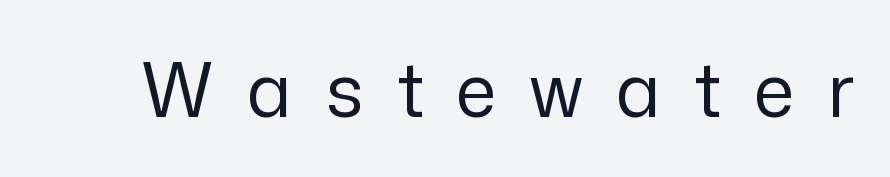
Q: Is the text bold? A: No.
Q: Is the text italic (slanted)? A: No, it is upright.
Q: Is the typeface a serif or a sans-serif typeface? A: Sans-serif.
Q: Is the text underlined? A: No.
Q: Is the spacing between letters normal or unusually wide? A: Unusually wide.
Q: Width (condensed, normal, or wide)? A: Normal.
Q: Stroke contrast? A: Low.
Q: x-height? A: Medium.
Q: Monospaced? A: No.
